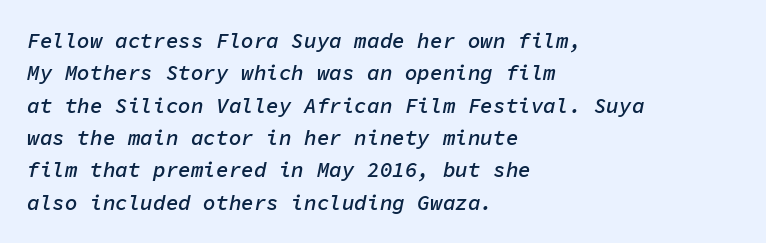
Q: Is the text bold? A: Semi-bold.
Q: Is the text italic (slanted)? A: Yes, it leans right by about 11 degrees.
Q: Is the text underlined? A: No.
Q: How is the paragraph aligned? A: Left-aligned.
Q: Is the spacing between letters normal or unusually wide? A: Normal.
Q: Is the spacing between lines tight, normal or loose? A: Normal.
